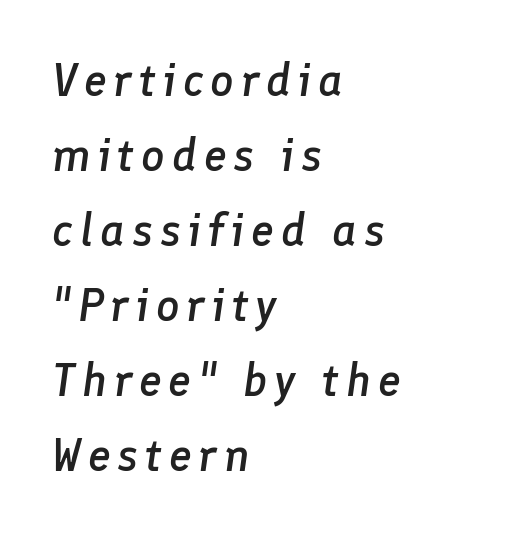
The text block is weighted toward the left margin, trailing off unevenly rightward. The rendering uses natural spacing where letterforms have individual widths. A somewhat darkened texture: the type is semibold rather than bold. When letters slant like this, we call the style italic. Notice how descenders clear the ascenders below comfortably — that's standard leading.
